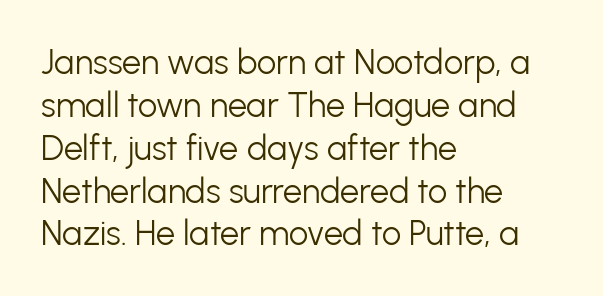
{"serif": "no", "italic": "no", "bold": "no", "weight": "light", "width": "normal", "stroke_contrast": "low", "x_height": "medium", "monospaced": "no", "underline": "no", "align": "left", "line_spacing": "normal", "line_spacing_ratio": 1.26, "letter_spacing": "normal", "letter_spacing_em": 0.0, "glyph_px": 34}
